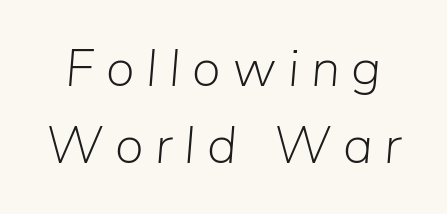
When letters slant like this, we call the style italic. Is this a fixed-width face? No — the glyphs have proportional, varying widths. The rows are spaced the way most documents space them. Think standard paragraph weight, or any step lighter than that.
